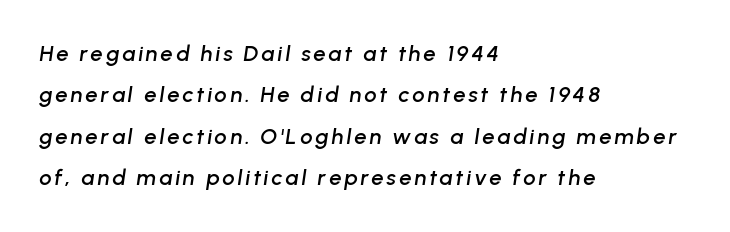
The image shows 22 px text type, italic (leaning right); set left-aligned, line spacing 1.88x, not underlined.
